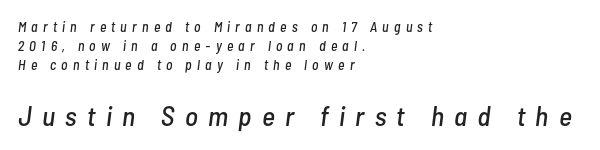
The image shows 28 px condensed type, italic (leaning right); set left-aligned, normal line spacing (1.37x), unusually wide letter spacing (+0.37 em), not underlined; the second (bottom) block is 2.0x larger; low stroke contrast and a medium x-height.
